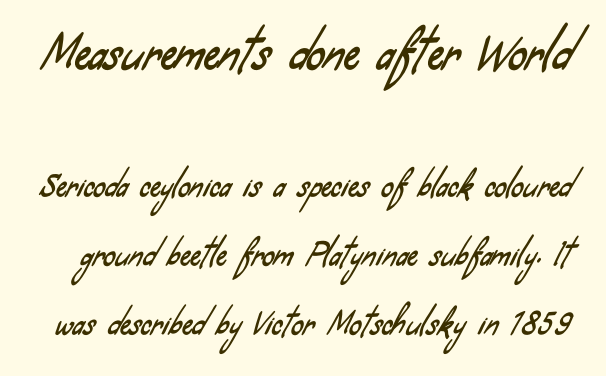
Q: Is the typeface a serif or a sans-serif typeface? A: Sans-serif.
Q: Is the text underlined? A: No.
Q: Is the spacing between letters normal or unusually wide? A: Normal.
Q: Is the spacing between lines tight, normal or loose? A: Loose.
Q: Which block of text is set in a larger size, the first (top) or the second (bottom)? A: The first (top) one.
Q: Width (condensed, normal, or wide)? A: Condensed.
Q: Stroke contrast? A: Low.
Q: x-height? A: Small.
Q: Monospaced? A: No.
